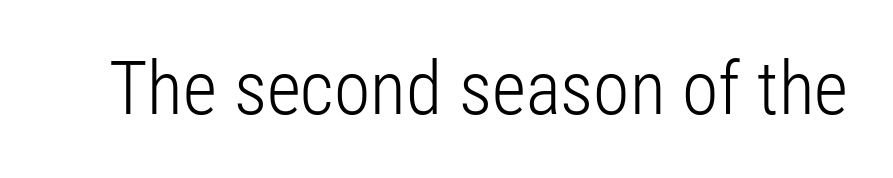
Each word holds together tightly as a unit, with standard inter-letter gaps. The weight would be labelled regular, book, light, or lighter still. Here the designer chose a conventional face with non-uniform glyph widths. This sample uses a sans-serif face. Only glyphs here, with clear space below each row. Ordinary non-slanted type is in use.
